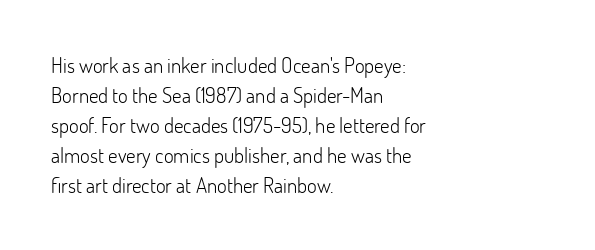
Compared with typical body copy, the letter spacing here is the same. The text block is weighted toward the left margin, trailing off unevenly rightward. The foot of each line stays bare and open. Evenly set lines give the paragraph a standard silhouette. Stroke thickness stays within the range of a standard reading face or lighter.
